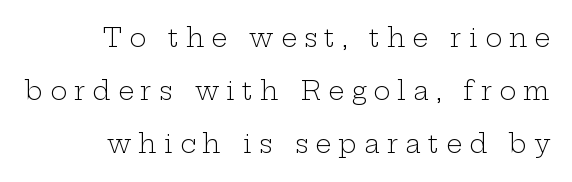
{"italic": "no", "bold": "no", "underline": "no", "align": "right", "line_spacing": "loose", "line_spacing_ratio": 2.12, "letter_spacing": "wide", "letter_spacing_em": 0.29, "glyph_px": 25}
